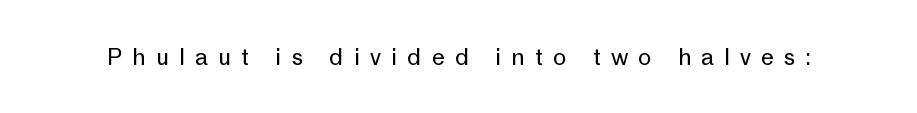
Letters rest on an invisible, unmarked baseline. Quick note: not italic, upright. Loose tracking; the words dissolve into strings of separated letters. Is this a heavy cut? Hardly; it is regular or lighter.
